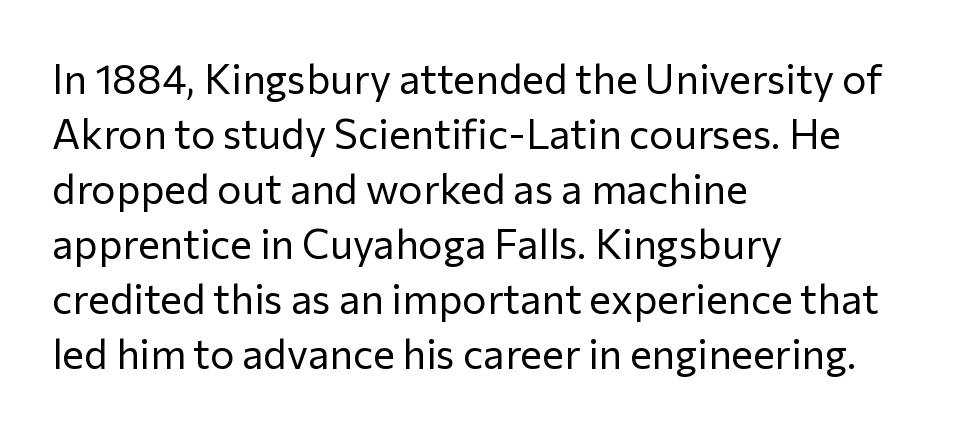
The image shows 41 px regular-weight sans-serif type, upright; set left-aligned, normal line spacing (1.34x), normal letter spacing, not underlined; low stroke contrast and a medium x-height.
